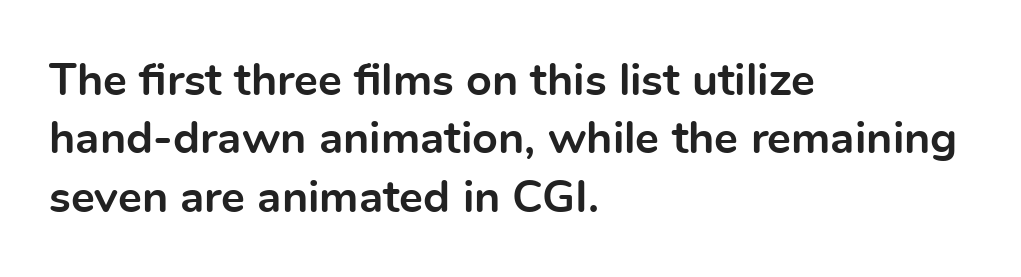
{"serif": "no", "italic": "no", "bold": "yes", "weight": "bold", "width": "normal", "x_height": "medium", "monospaced": "no", "underline": "no", "align": "left", "line_spacing": "normal", "line_spacing_ratio": 1.3, "letter_spacing": "normal", "letter_spacing_em": 0.0, "glyph_px": 45}
